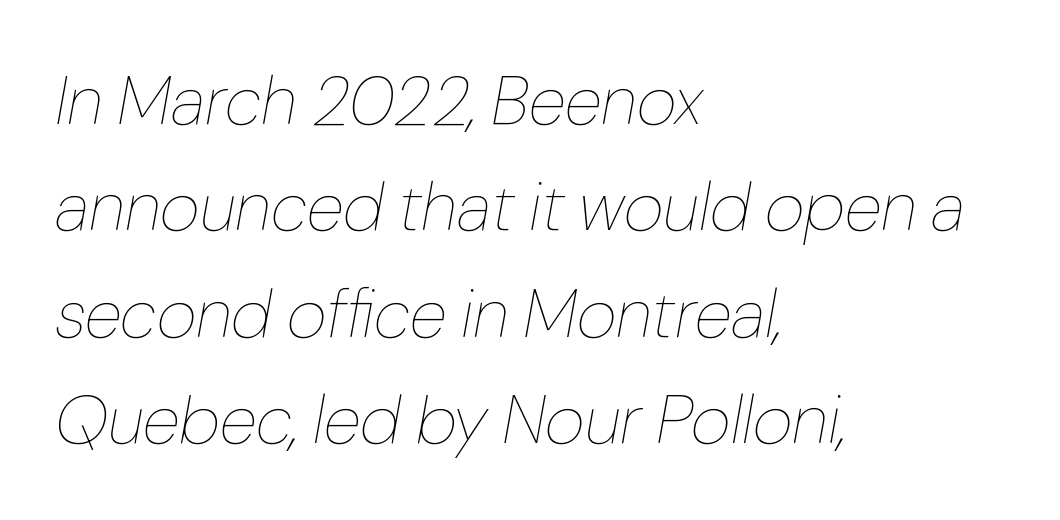
{"italic": "yes", "lean": "right", "slant_degrees": 10, "bold": "no", "weight": "thin", "width": "normal", "stroke_contrast": "low", "x_height": "medium", "monospaced": "no", "underline": "no", "align": "left", "line_spacing": "normal", "line_spacing_ratio": 1.54, "letter_spacing": "normal", "letter_spacing_em": 0.0, "glyph_px": 69}
